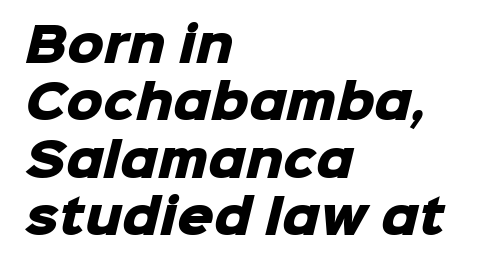
{"serif": "no", "bold": "yes", "weight": "heavy", "width": "normal", "stroke_contrast": "low", "x_height": "medium", "monospaced": "no", "underline": "no", "align": "left", "line_spacing": "normal", "line_spacing_ratio": 1.25, "letter_spacing": "normal", "letter_spacing_em": 0.0, "glyph_px": 46}
